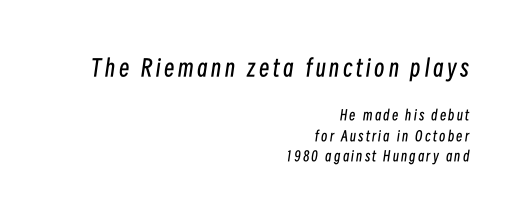
Compared with typical paragraphs, the rows here are spaced about the same. Emphasis-style slanted type is in use. Is the stroke heavy? The answer is a plain regular-or-lighter. Unmarked baselines from the first word to the last. The initial chunk of copy outweighs the following chunk in type size. Reading down the block, your eye finds every line finishing at a fixed right position.
